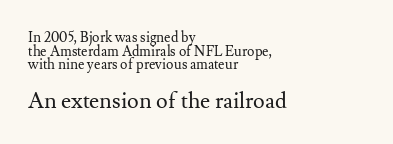
{"italic": "no", "bold": "no", "underline": "no", "align": "left", "line_spacing": "tight", "line_spacing_ratio": 0.98, "letter_spacing": "normal", "letter_spacing_em": 0.0, "larger_block": "second", "size_ratio": 1.57, "glyph_px": 22}
